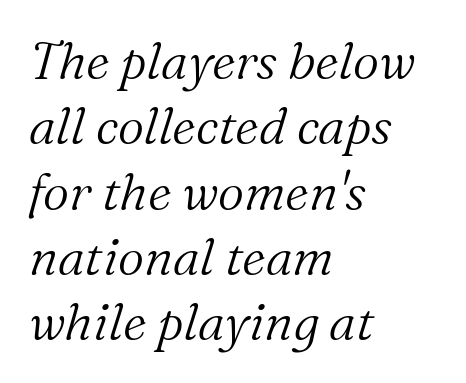
Stroke mass is kept to a normal reading level or below. Looks like regular typesetting: each glyph gets only the width it needs. Standard letterfit; no display-style spreading of the glyphs. Vertically, the passage feels balanced, rows spaced as you'd expect. The area under the type is left untouched. Horizontal alignment here is leftward, the default for most running prose.
